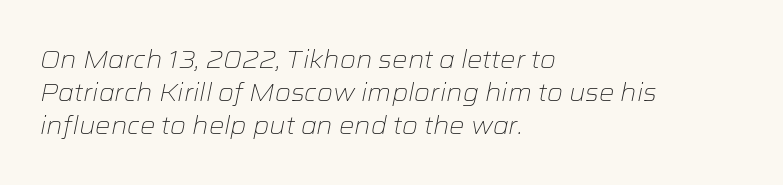
{"italic": "yes", "lean": "right", "slant_degrees": 12, "bold": "no", "underline": "no", "align": "left", "line_spacing": "normal", "line_spacing_ratio": 1.37, "letter_spacing": "normal", "letter_spacing_em": 0.0, "glyph_px": 24}
